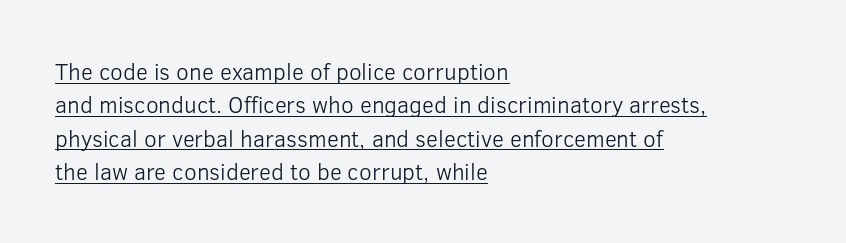
Q: Is the text bold? A: No.
Q: Is the text italic (slanted)? A: No, it is upright.
Q: Is the text underlined? A: Yes.
Q: How is the paragraph aligned? A: Left-aligned.
Q: Is the spacing between letters normal or unusually wide? A: Normal.
Q: Is the spacing between lines tight, normal or loose? A: Normal.
